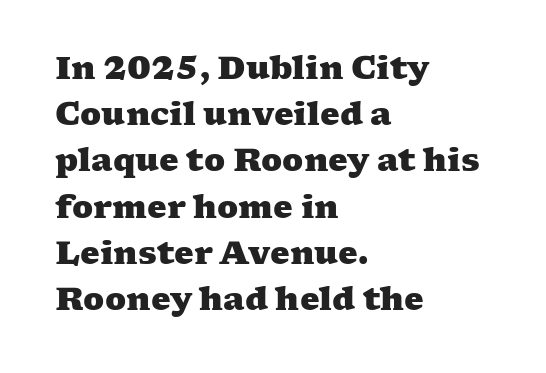
Q: Is the text bold? A: Yes.
Q: Is the typeface a serif or a sans-serif typeface? A: Serif.
Q: Is the text underlined? A: No.
Q: How is the paragraph aligned? A: Left-aligned.
Q: Is the spacing between letters normal or unusually wide? A: Normal.
Q: Is the spacing between lines tight, normal or loose? A: Normal.
Q: Width (condensed, normal, or wide)? A: Wide.
Q: Stroke contrast? A: Medium.
Q: x-height? A: Medium.
Q: Monospaced? A: No.
